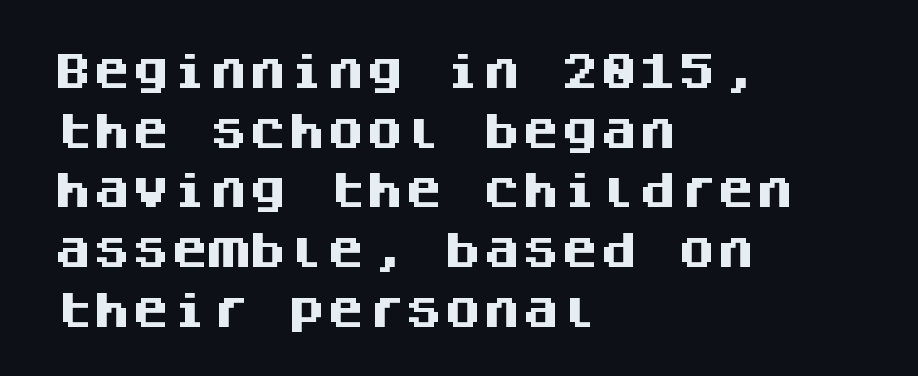
The image shows 39 px heavy sans-serif type, upright, monospaced; set left-aligned, normal line spacing (1.53x), normal letter spacing, not underlined; medium stroke contrast and a large x-height.
